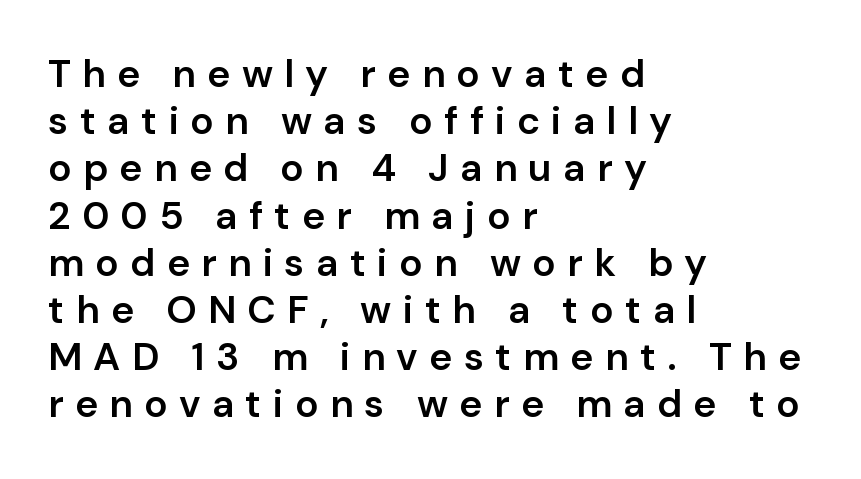
{"serif": "no", "italic": "no", "bold": "semi", "weight": "semibold", "width": "normal", "stroke_contrast": "low", "x_height": "medium", "monospaced": "no", "underline": "no", "align": "left", "line_spacing_ratio": 1.21, "letter_spacing": "wide", "letter_spacing_em": 0.29, "glyph_px": 39}
